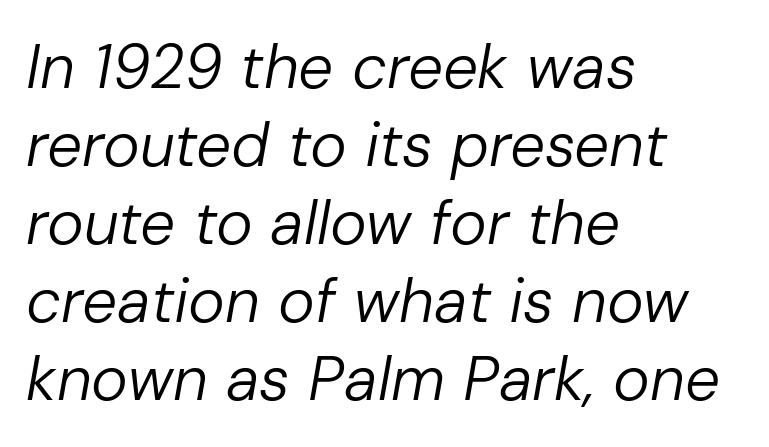
The image shows 62 px regular-weight type, italic (leaning right); set left-aligned, normal line spacing (1.26x), normal letter spacing, not underlined; low stroke contrast and a medium x-height.
